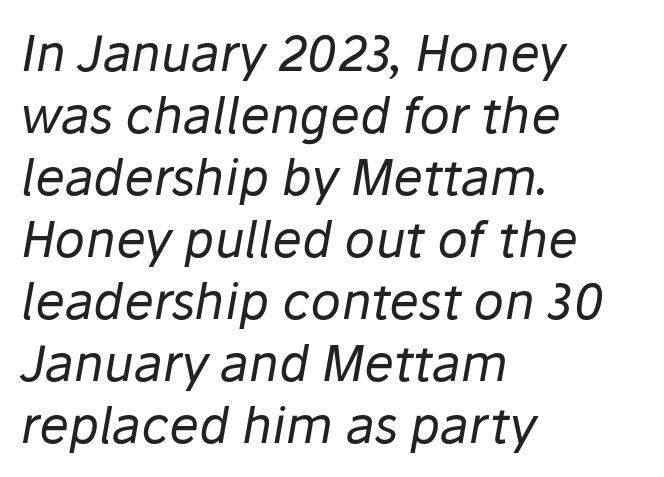
The image shows 50 px regular-weight type, italic (leaning right); set left-aligned, line spacing 1.24x, normal letter spacing, not underlined; low stroke contrast and a medium x-height.
